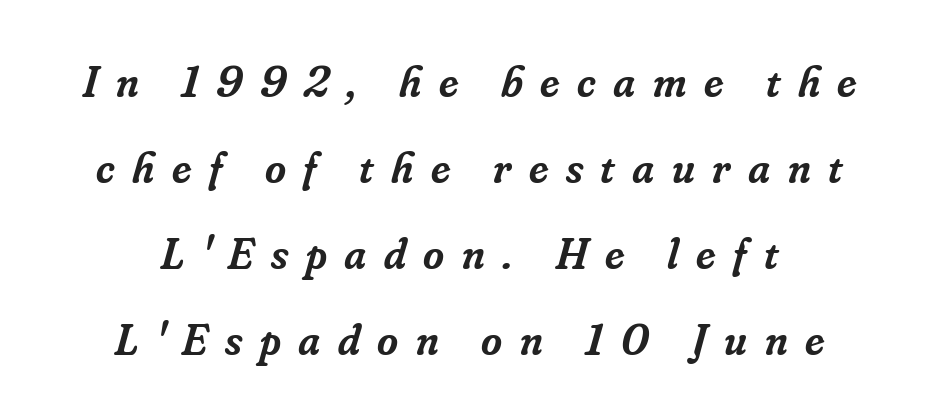
{"serif": "yes", "italic": "yes", "lean": "right", "slant_degrees": 16, "bold": "semi", "weight": "semibold", "width": "normal", "stroke_contrast": "low", "x_height": "small", "monospaced": "no", "underline": "no", "line_spacing": "loose", "line_spacing_ratio": 1.91, "letter_spacing": "wide", "letter_spacing_em": 0.39, "glyph_px": 45}
